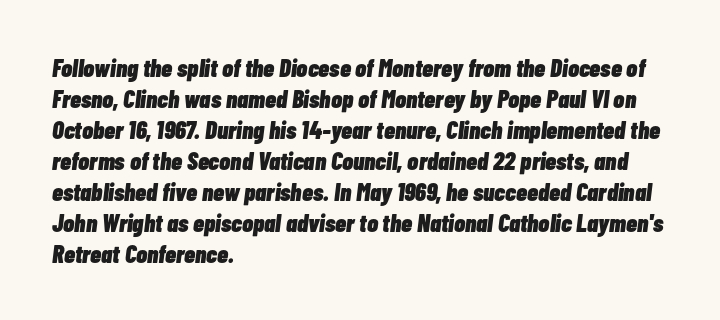
The image shows 25 px bold type, italic (leaning right); set left-aligned, line spacing 1.24x, normal letter spacing, not underlined.
